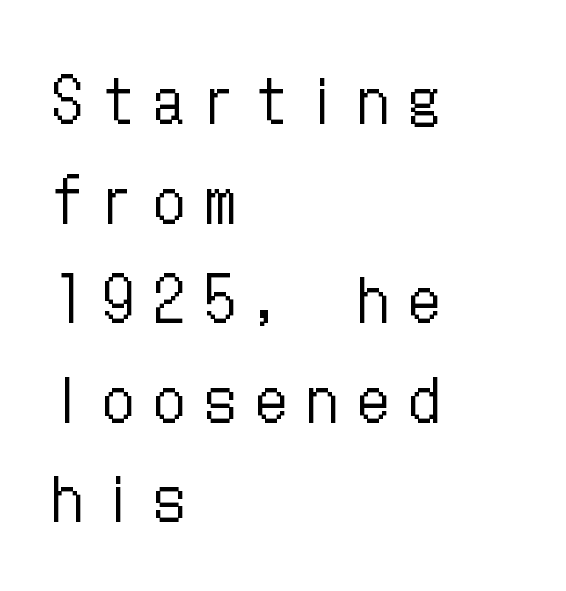
Nobody drew a line under any word here. The lettering stays uniformly vertical, giving the passage a roman look. Casual observation: everything's shoved over to the left. The passage shown has open, widely tracked lettering throughout. No heavy texture on the line: the type isn't bold.
